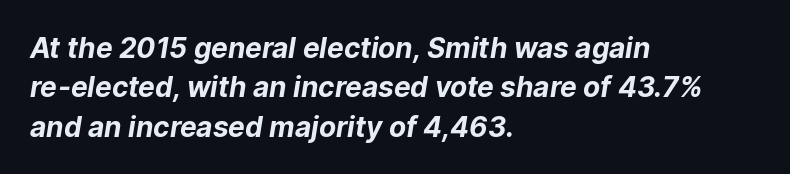
Heavy-handed strokes throughout: this text is bold. Think of a printed novel: that variable character pitch is what you see here. Unlike a traditional serif, this face leaves its strokes unadorned. Compared with typical body copy, the letter spacing here is the same.
